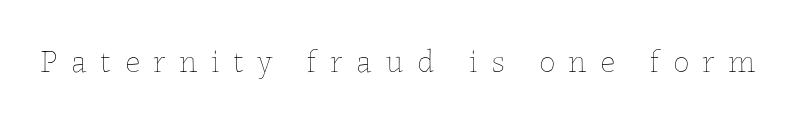
The image shows 33 px thin type, upright; set unusually wide letter spacing (+0.41 em), not underlined; low stroke contrast and a medium x-height.
